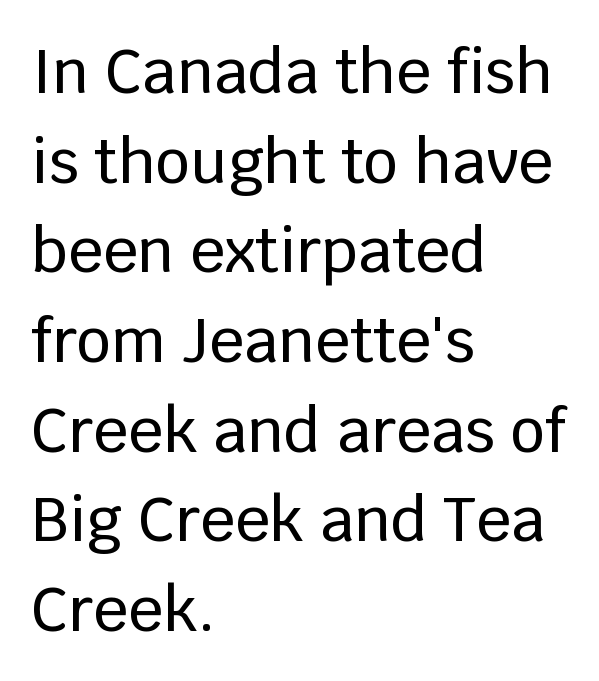
Q: Is the text italic (slanted)? A: No, it is upright.
Q: Is the typeface a serif or a sans-serif typeface? A: Sans-serif.
Q: Is the text underlined? A: No.
Q: How is the paragraph aligned? A: Left-aligned.
Q: Is the spacing between letters normal or unusually wide? A: Normal.
Q: Is the spacing between lines tight, normal or loose? A: Normal.
Q: Width (condensed, normal, or wide)? A: Normal.
Q: Stroke contrast? A: Low.
Q: x-height? A: Large.
Q: Monospaced? A: No.
